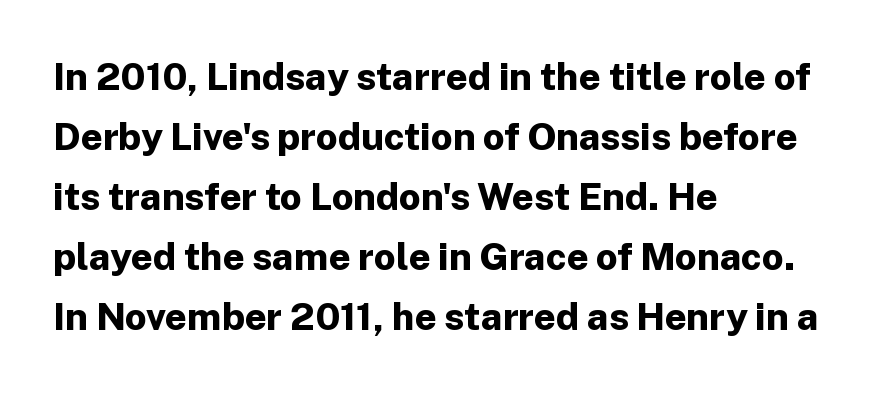
Regular leading. Students, note that the glyphs here touch the page at normal intervals. Each glyph is drawn with heavy, bold strokes. Think of a printed novel: that variable character pitch is what you see here.
